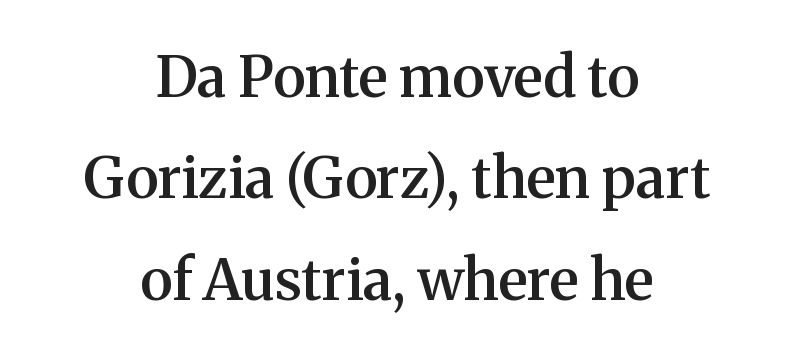
The image shows 57 px semibold serif type, upright; set centered, line spacing 1.78x, normal letter spacing, not underlined; medium stroke contrast and a medium x-height.
